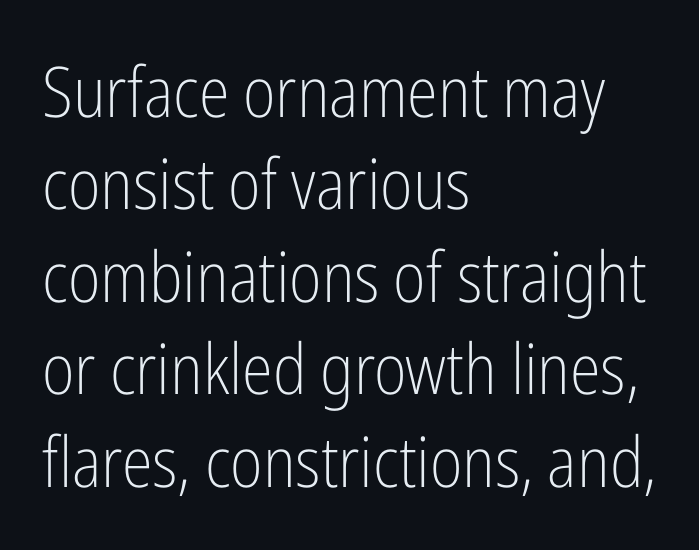
{"serif": "no", "italic": "no", "bold": "no", "weight": "light", "width": "condensed", "stroke_contrast": "low", "x_height": "medium", "monospaced": "no", "underline": "no", "align": "left", "line_spacing": "normal", "line_spacing_ratio": 1.32, "letter_spacing": "normal", "letter_spacing_em": 0.0, "glyph_px": 70}
